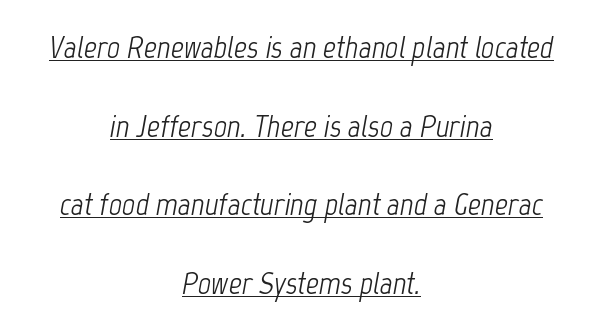
Q: Is the text bold? A: No.
Q: Is the text italic (slanted)? A: Yes, it leans right by about 12 degrees.
Q: Is the text underlined? A: Yes.
Q: How is the paragraph aligned? A: Centered.
Q: Is the spacing between letters normal or unusually wide? A: Normal.
Q: Is the spacing between lines tight, normal or loose? A: Loose.
Q: Width (condensed, normal, or wide)? A: Condensed.
Q: Stroke contrast? A: Low.
Q: x-height? A: Medium.
Q: Monospaced? A: No.
